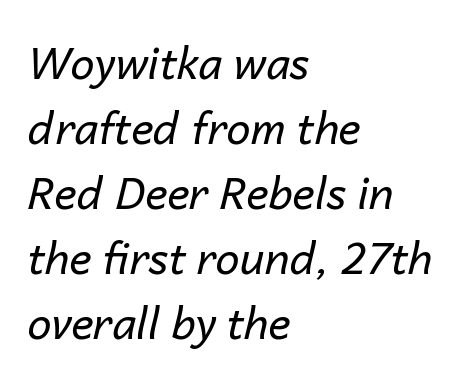
The image shows 43 px regular-weight type, italic (leaning right); set left-aligned, normal line spacing (1.51x), normal letter spacing, not underlined; low stroke contrast and a medium x-height.
